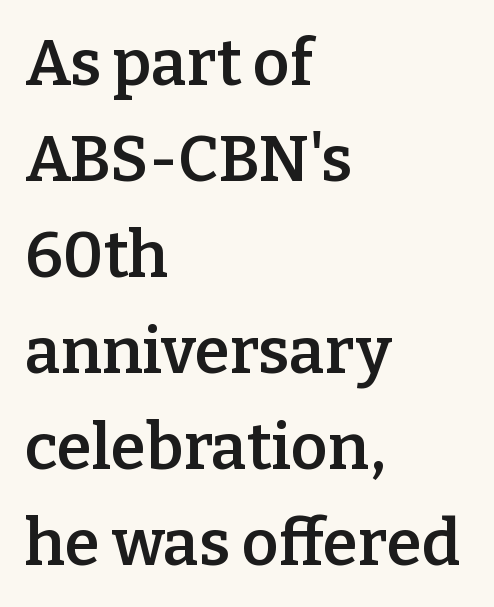
{"serif": "yes", "italic": "no", "bold": "semi", "weight": "semibold", "width": "normal", "stroke_contrast": "low", "x_height": "medium", "monospaced": "no", "underline": "no", "align": "left", "line_spacing": "normal", "line_spacing_ratio": 1.5, "letter_spacing": "normal", "letter_spacing_em": 0.0, "glyph_px": 64}
